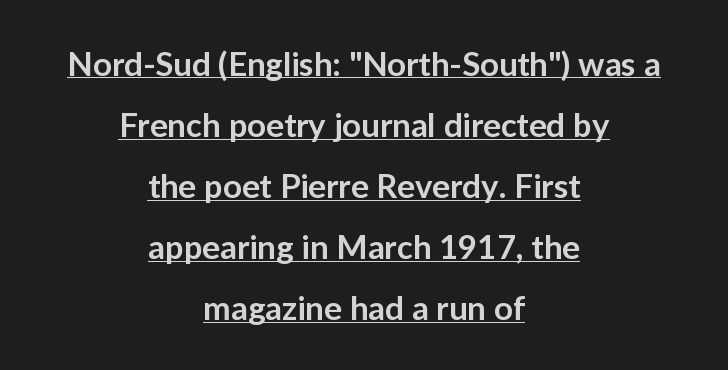
{"serif": "no", "italic": "no", "bold": "semi", "weight": "semibold", "width": "normal", "stroke_contrast": "low", "x_height": "medium", "monospaced": "no", "underline": "yes", "align": "center", "line_spacing_ratio": 1.85, "letter_spacing": "normal", "letter_spacing_em": 0.0, "glyph_px": 33}
